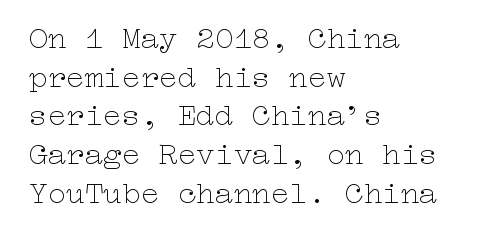
Q: Is the text bold? A: No.
Q: Is the text italic (slanted)? A: No, it is upright.
Q: Is the text underlined? A: No.
Q: How is the paragraph aligned? A: Left-aligned.
Q: Is the spacing between letters normal or unusually wide? A: Normal.
Q: Is the spacing between lines tight, normal or loose? A: Normal.
Q: Width (condensed, normal, or wide)? A: Wide.
Q: Stroke contrast? A: Low.
Q: x-height? A: Medium.
